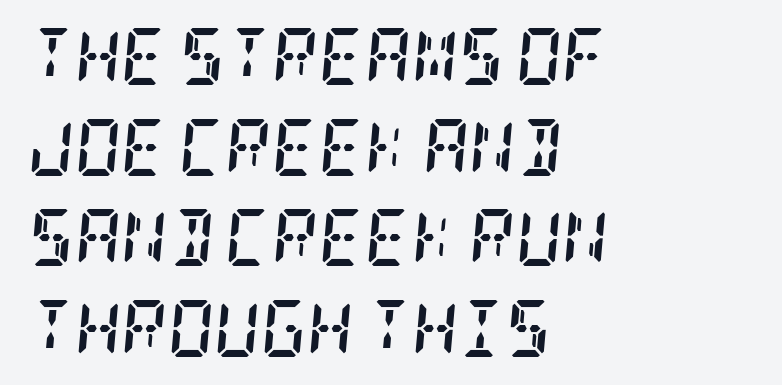
The image shows 57 px semibold, condensed serif type, italic (leaning right); set left-aligned, normal line spacing (1.59x), normal letter spacing, not underlined; low stroke contrast and a large x-height.
